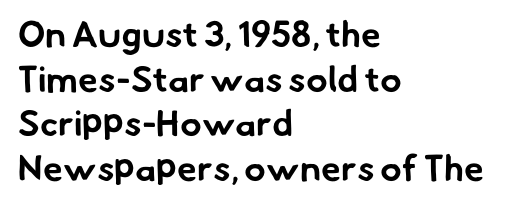
{"serif": "no", "bold": "yes", "weight": "bold", "width": "normal", "stroke_contrast": "low", "x_height": "small", "monospaced": "no", "underline": "no", "align": "left", "line_spacing_ratio": 1.24, "letter_spacing": "normal", "letter_spacing_em": 0.0, "glyph_px": 36}
